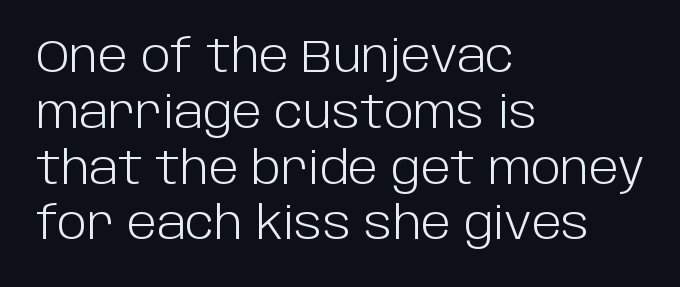
The image shows 45 px light sans-serif type, upright; set left-aligned, line spacing 1.24x, normal letter spacing, not underlined; low stroke contrast and a large x-height.
